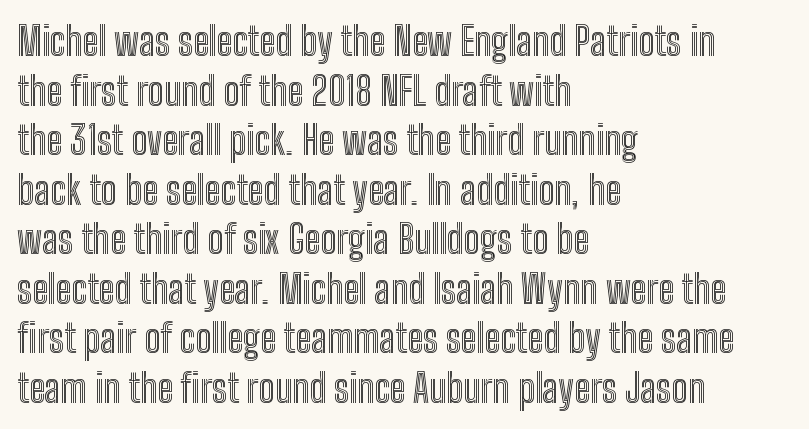
The image shows 39 px condensed type, upright; set left-aligned, normal line spacing (1.27x), normal letter spacing, not underlined; a medium x-height.
